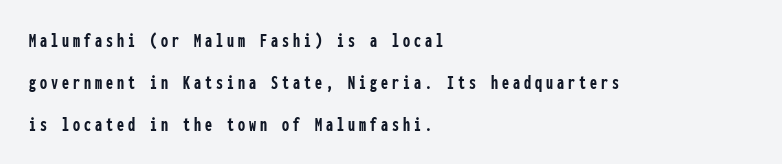
Students, observe: this is what heavily led, spacious text looks like. This sample is left-justified, so line endings fall wherever the words run out. Descenders are the only things crossing below the line. Posture: upright roman. This is heavy type, rendered in bold.
